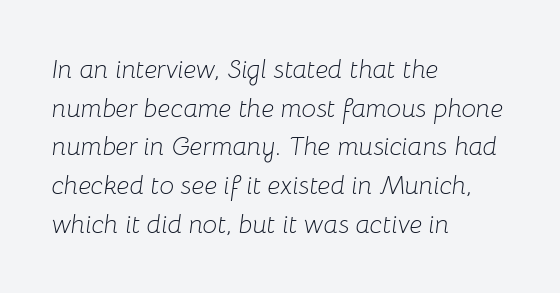
Q: Is the text bold? A: No.
Q: Is the text italic (slanted)? A: Yes, it leans right by about 8 degrees.
Q: Is the text underlined? A: No.
Q: How is the paragraph aligned? A: Left-aligned.
Q: Is the spacing between letters normal or unusually wide? A: Normal.
Q: Is the spacing between lines tight, normal or loose? A: Normal.
